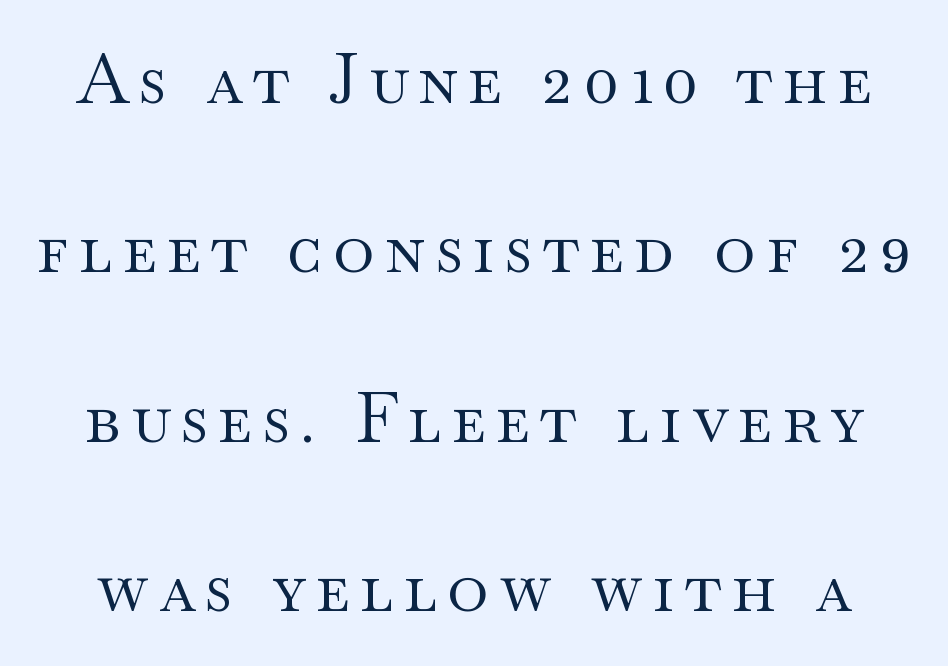
Q: Is the text bold? A: No.
Q: Is the text italic (slanted)? A: No, it is upright.
Q: Is the typeface a serif or a sans-serif typeface? A: Serif.
Q: Is the text underlined? A: No.
Q: Is the spacing between lines tight, normal or loose? A: Loose.
Q: Width (condensed, normal, or wide)? A: Wide.
Q: Stroke contrast? A: Medium.
Q: x-height? A: Small.
Q: Monospaced? A: No.
